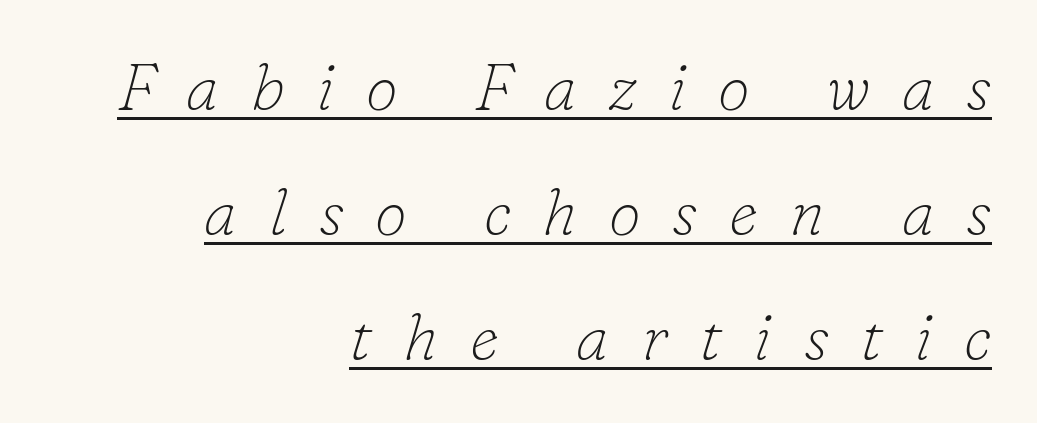
{"serif": "yes", "italic": "yes", "lean": "right", "slant_degrees": 16, "bold": "no", "weight": "thin", "width": "normal", "stroke_contrast": "low", "x_height": "small", "monospaced": "no", "underline": "yes", "align": "right", "line_spacing": "loose", "line_spacing_ratio": 1.92, "letter_spacing": "wide", "letter_spacing_em": 0.49, "glyph_px": 65}
